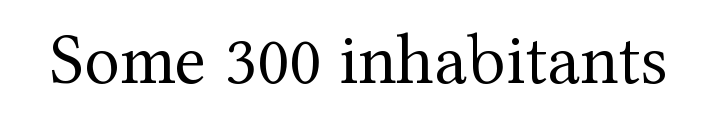
The space directly below the letters is spotless. Characters follow at the spacing the type designer built in. I'd call this a serif setting — the letters wear small feet. Posture: vertical. Bold? No — there's no thickening of the strokes. This sample has the flowing, uneven cadence of proportional lettering.
